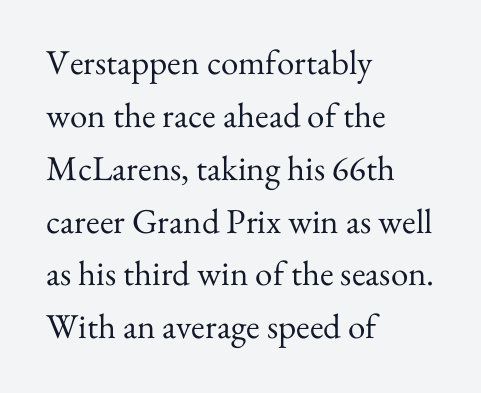
Q: Is the text bold? A: No.
Q: Is the text italic (slanted)? A: No, it is upright.
Q: Is the typeface a serif or a sans-serif typeface? A: Serif.
Q: Is the text underlined? A: No.
Q: How is the paragraph aligned? A: Left-aligned.
Q: Is the spacing between letters normal or unusually wide? A: Normal.
Q: Is the spacing between lines tight, normal or loose? A: Normal.
Q: Width (condensed, normal, or wide)? A: Normal.
Q: Stroke contrast? A: Medium.
Q: x-height? A: Small.
Q: Monospaced? A: No.
